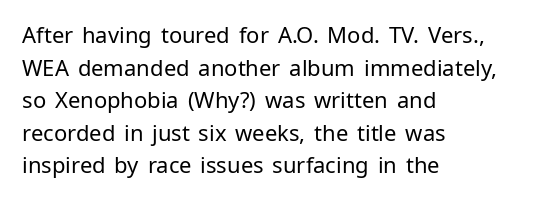
Rows of type keep a routine distance in the vertical direction. The space beneath each line is pristine and unruled. Which margin do the lines hug? The left one — the right edge is uneven. The letterforms sit shoulder to shoulder at normal distance.
